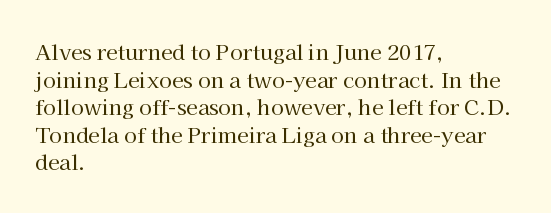
Teacher's note: observe the even left margin — that is flush-left alignment. The line texture is even and compact thanks to regular tracking. The lettering stays uniformly vertical, giving the passage a roman look. The baseline area is clear.
